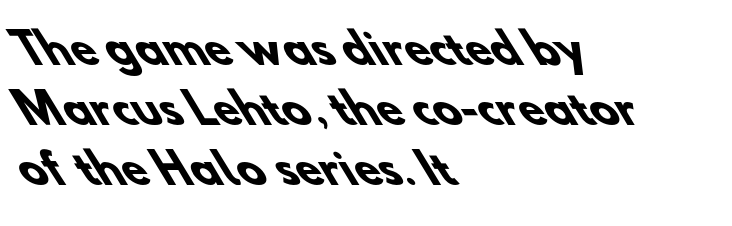
The image shows 41 px heavy sans-serif type; set left-aligned, normal line spacing (1.46x), normal letter spacing, not underlined; low stroke contrast and a small x-height.
